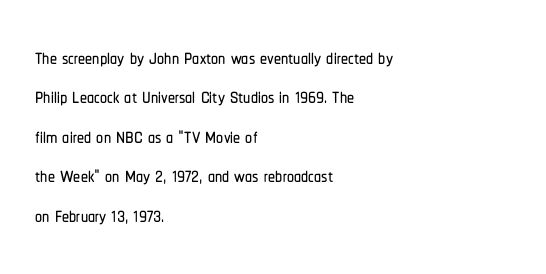
The image shows 28 px condensed sans-serif type, upright; set left-aligned, normal line spacing (1.41x), normal letter spacing, not underlined; low stroke contrast and a medium x-height.
